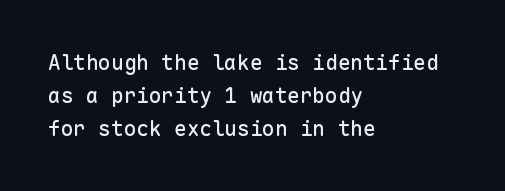
The image shows 21 px text type, upright; set left-aligned, normal line spacing (1.56x), normal letter spacing, not underlined.
